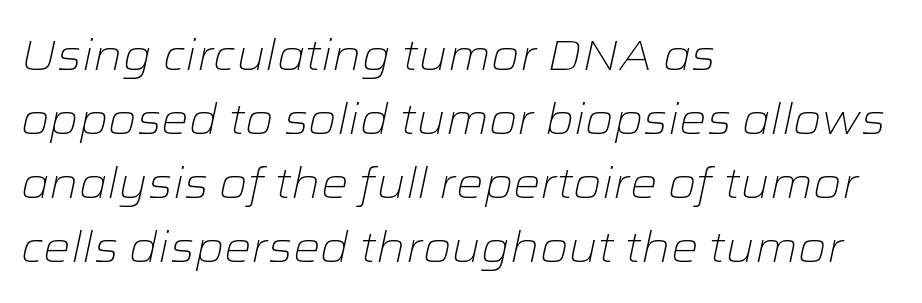
The image shows 43 px light, wide type, italic (leaning right); set left-aligned, normal line spacing (1.49x), normal letter spacing, not underlined; low stroke contrast and a medium x-height.
